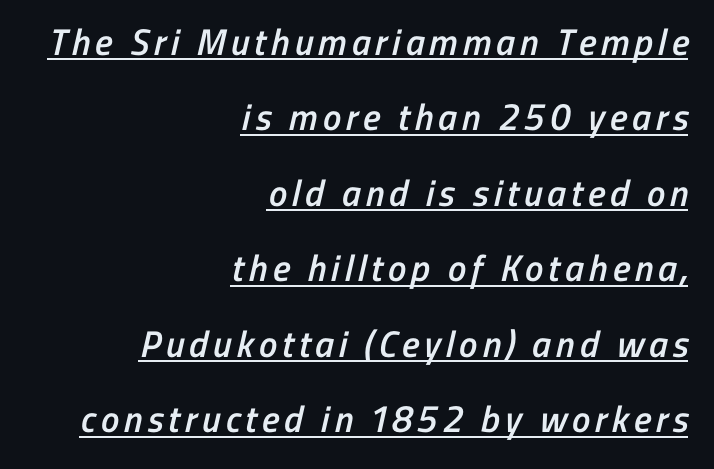
The image shows 37 px semibold, condensed sans-serif type; set right-aligned, loose line spacing (2.04x), underlined; low stroke contrast and a medium x-height.
